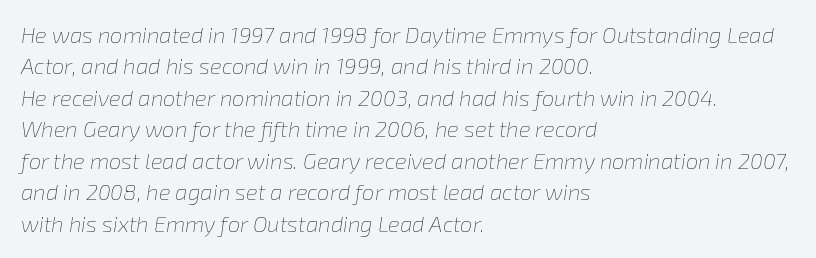
The line texture is even and compact thanks to regular tracking. This is not heavy type; no bold has been used. The lettering tilts uniformly, giving the passage an italic look. Letters rest on an invisible, unmarked baseline. Rows of type keep a routine distance in the vertical direction.
